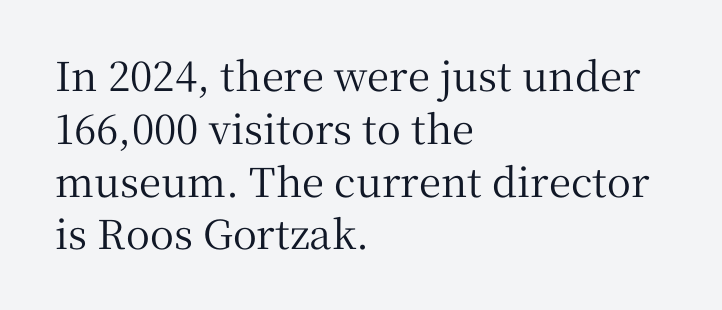
What stands out about the letter spacing? Nothing — it is the standard amount. The rows are spaced the way most documents space them. Glance below the letters and you will spot only blank space. A typesetter would call this proportional, since set widths differ per character.
